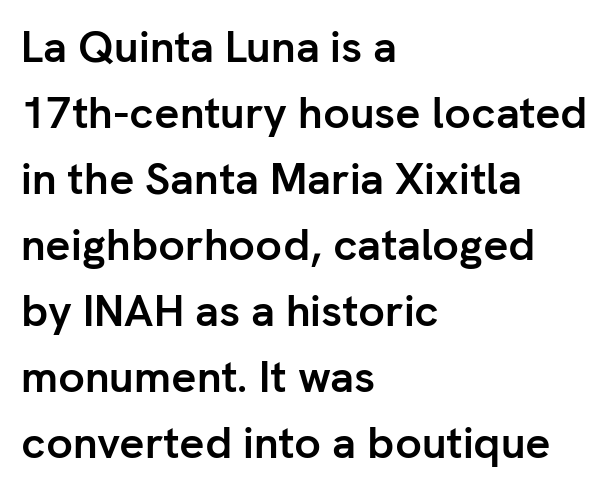
The image shows 44 px semibold sans-serif type, upright; set left-aligned, normal line spacing (1.5x), normal letter spacing, not underlined; low stroke contrast and a medium x-height.
